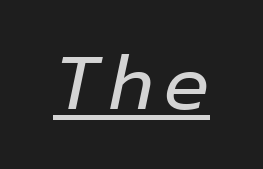
Emphasis is given by a line drawn under the lettering. This sample has the flowing, uneven cadence of proportional lettering. The text block is weighted toward neither margin, spreading evenly from the middle. Observe the lean: these are italic letterforms. Vertical stems look standard width or narrower in stroke.
